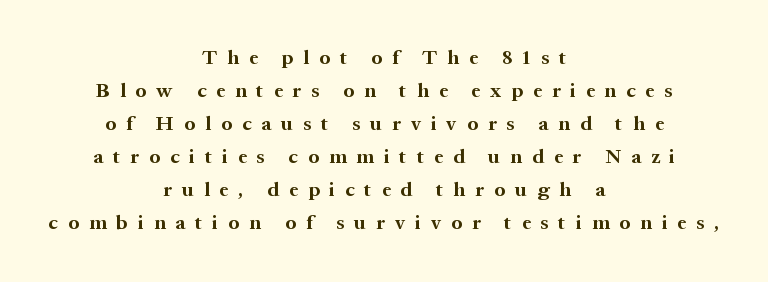
The compositor balanced each line on the midline. You'd pick this weight for a headline — it's a proper bold. Is the letter spacing exaggerated? Yes — the characters are pushed far apart. Posture: vertical.
